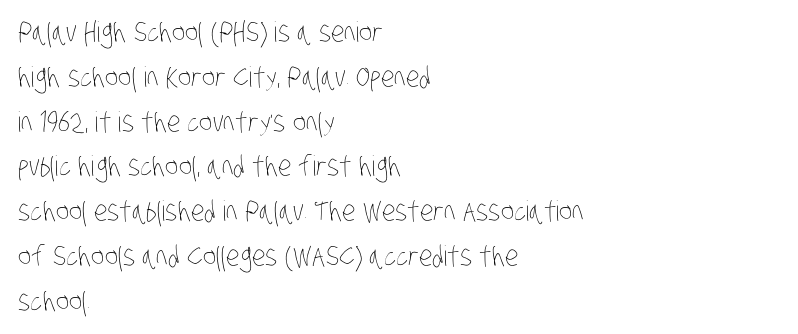
Q: Is the text bold? A: No.
Q: Is the text underlined? A: No.
Q: How is the paragraph aligned? A: Left-aligned.
Q: Is the spacing between letters normal or unusually wide? A: Normal.
Q: Is the spacing between lines tight, normal or loose? A: Normal.
Q: Width (condensed, normal, or wide)? A: Condensed.
Q: Stroke contrast? A: Low.
Q: x-height? A: Large.
Q: Monospaced? A: No.
